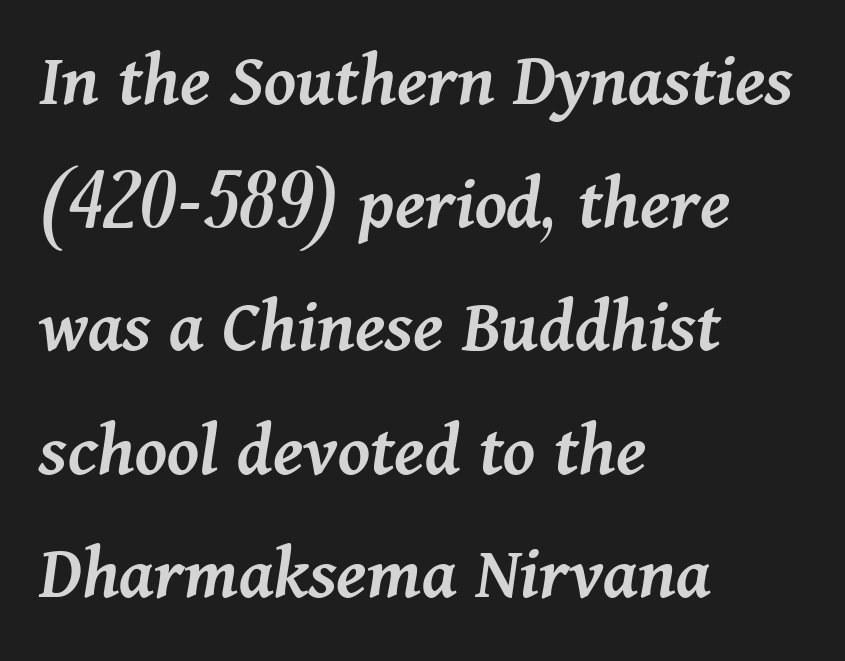
The glyphs look as if they've been sheared to an angle. The paragraph has a hard left edge and a soft right edge. A typesetter would call this proportional, since set widths differ per character. Moderately thickened strokes mark this as semibold type. Honestly, the letter spacing is just normal — you wouldn't notice it. Line spacing here is normal.
